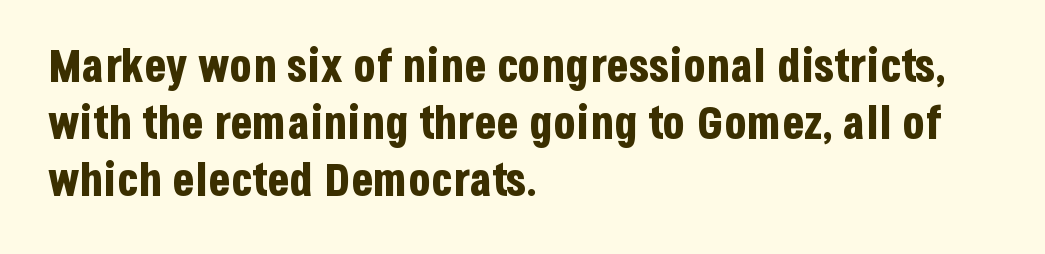
{"serif": "no", "italic": "no", "bold": "yes", "weight": "bold", "width": "condensed", "stroke_contrast": "low", "x_height": "large", "monospaced": "no", "underline": "no", "align": "left", "line_spacing_ratio": 1.24, "letter_spacing": "normal", "letter_spacing_em": 0.0, "glyph_px": 46}
